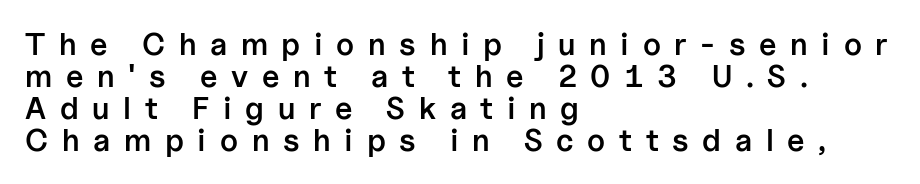
The image shows 31 px semibold sans-serif type, upright; set left-aligned, tight line spacing (1.03x), unusually wide letter spacing (+0.44 em), not underlined; low stroke contrast and a medium x-height.
